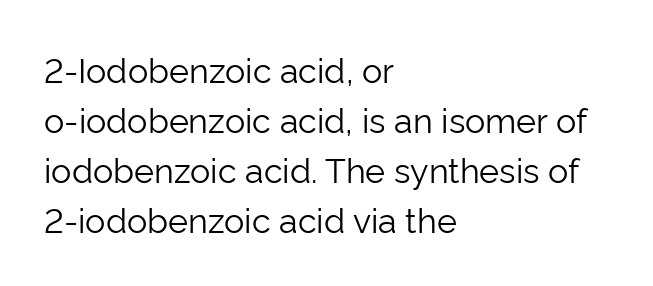
{"serif": "no", "italic": "no", "bold": "no", "weight": "light", "width": "normal", "stroke_contrast": "low", "x_height": "medium", "monospaced": "no", "underline": "no", "align": "left", "line_spacing": "normal", "line_spacing_ratio": 1.47, "letter_spacing": "normal", "letter_spacing_em": 0.0, "glyph_px": 34}
